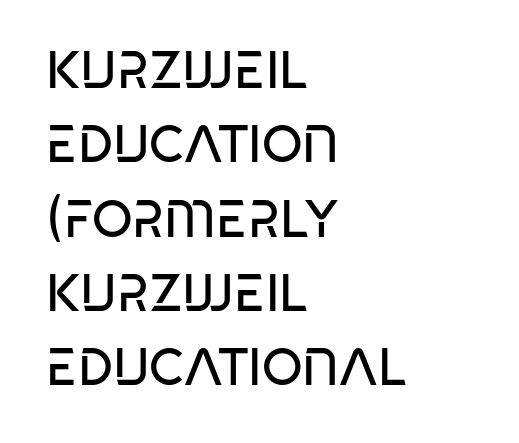
The image shows 52 px regular-weight, condensed sans-serif type, upright; set left-aligned, normal line spacing (1.43x), normal letter spacing, not underlined; low stroke contrast and a large x-height.
